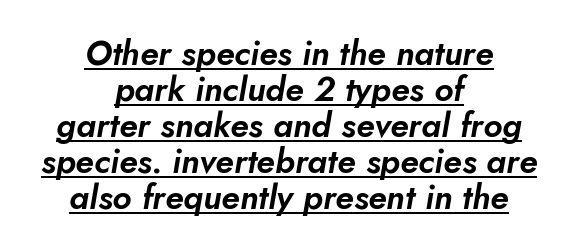
{"italic": "yes", "lean": "right", "slant_degrees": 5, "width": "normal", "stroke_contrast": "low", "x_height": "small", "monospaced": "no", "underline": "yes", "align": "center", "line_spacing": "tight", "line_spacing_ratio": 1.06, "letter_spacing": "normal", "letter_spacing_em": 0.0, "glyph_px": 34}
